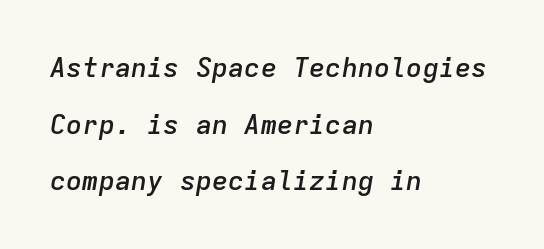
Q: Is the text bold? A: Semi-bold.
Q: Is the text italic (slanted)? A: Yes, it leans right by about 9 degrees.
Q: Is the text underlined? A: No.
Q: How is the paragraph aligned? A: Left-aligned.
Q: Is the spacing between letters normal or unusually wide? A: Normal.
Q: Is the spacing between lines tight, normal or loose? A: Loose.
